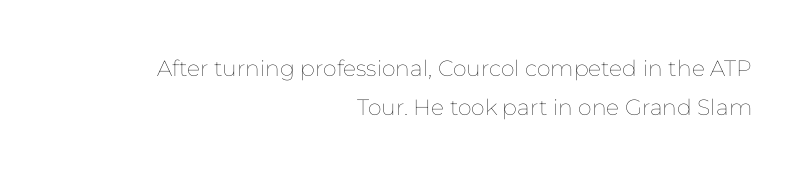
Q: Is the text bold? A: No.
Q: Is the text italic (slanted)? A: No, it is upright.
Q: Is the text underlined? A: No.
Q: How is the paragraph aligned? A: Right-aligned.
Q: Is the spacing between letters normal or unusually wide? A: Normal.
